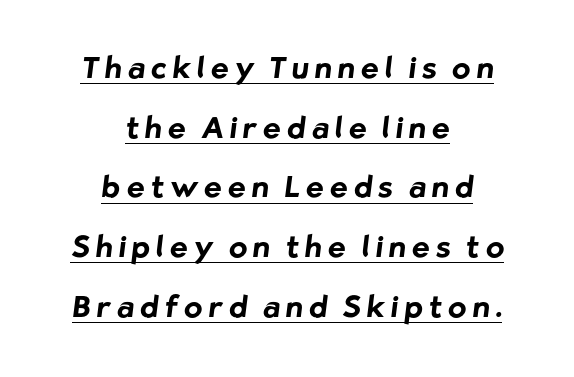
The image shows 30 px bold sans-serif type; set centered, loose line spacing (1.99x), unusually wide letter spacing (+0.2 em), underlined; low stroke contrast and a medium x-height.
